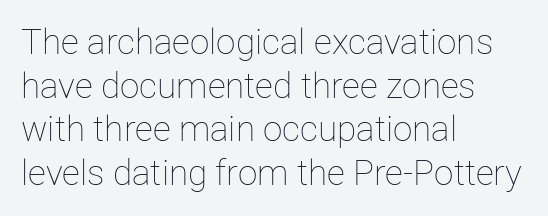
{"italic": "no", "bold": "no", "weight": "thin", "width": "normal", "stroke_contrast": "low", "x_height": "medium", "monospaced": "no", "underline": "no", "align": "left", "line_spacing": "normal", "line_spacing_ratio": 1.25, "letter_spacing": "normal", "letter_spacing_em": 0.0, "glyph_px": 35}
